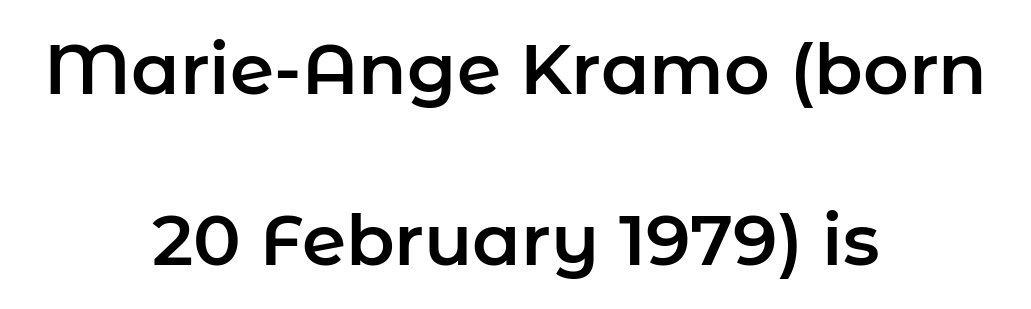
The rendering uses natural spacing where letterforms have individual widths. What kind of face is this? One without serifs — a sans. This sample trades compactness for vertical openness between lines. Reading down the block, each line starts at a different indent, mirrored at its end. The line texture is even and compact thanks to regular tracking. Words float on clear page, feet unadorned.
